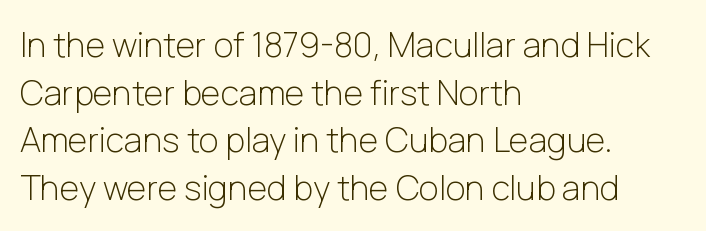
{"serif": "no", "italic": "no", "bold": "no", "weight": "light", "width": "normal", "stroke_contrast": "low", "x_height": "medium", "monospaced": "no", "underline": "no", "align": "left", "line_spacing": "normal", "line_spacing_ratio": 1.4, "letter_spacing": "normal", "letter_spacing_em": 0.0, "glyph_px": 34}
